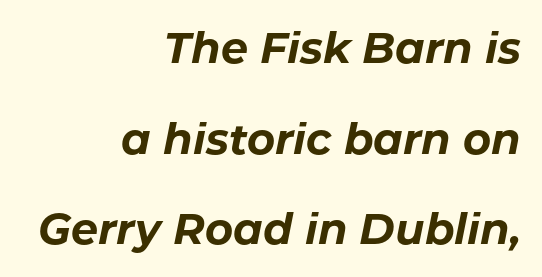
Q: Is the text bold? A: Yes.
Q: Is the text italic (slanted)? A: Yes, it leans right by about 11 degrees.
Q: Is the text underlined? A: No.
Q: How is the paragraph aligned? A: Right-aligned.
Q: Is the spacing between letters normal or unusually wide? A: Normal.
Q: Is the spacing between lines tight, normal or loose? A: Loose.
Q: Width (condensed, normal, or wide)? A: Normal.
Q: Stroke contrast? A: Low.
Q: x-height? A: Medium.
Q: Monospaced? A: No.
